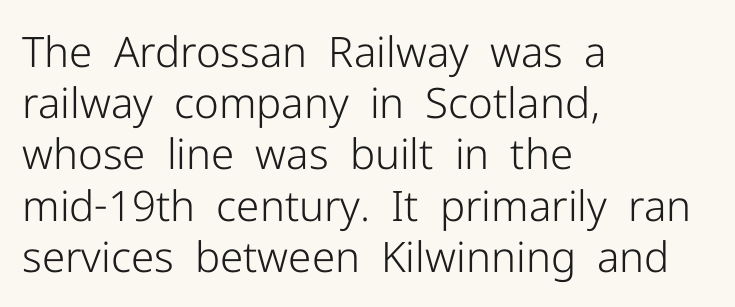
Q: Is the text bold? A: No.
Q: Is the text italic (slanted)? A: No, it is upright.
Q: Is the typeface a serif or a sans-serif typeface? A: Sans-serif.
Q: Is the text underlined? A: No.
Q: How is the paragraph aligned? A: Left-aligned.
Q: Is the spacing between letters normal or unusually wide? A: Normal.
Q: Width (condensed, normal, or wide)? A: Normal.
Q: Stroke contrast? A: Low.
Q: x-height? A: Medium.
Q: Monospaced? A: No.
